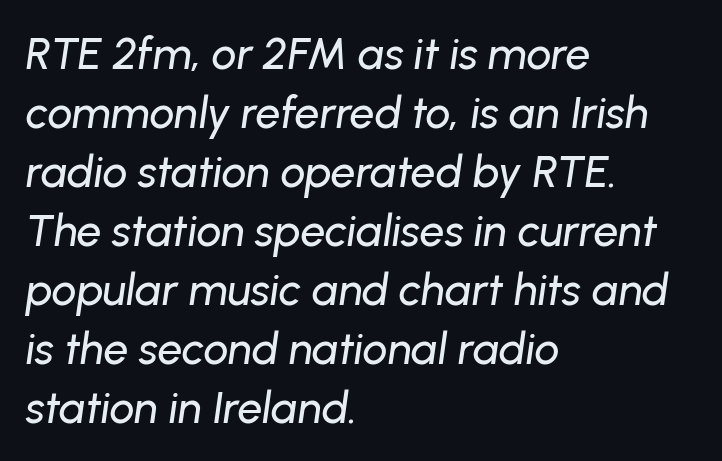
{"italic": "yes", "lean": "right", "slant_degrees": 8, "width": "normal", "stroke_contrast": "low", "x_height": "medium", "monospaced": "no", "underline": "no", "align": "left", "line_spacing": "normal", "line_spacing_ratio": 1.34, "letter_spacing": "normal", "letter_spacing_em": 0.0, "glyph_px": 44}
